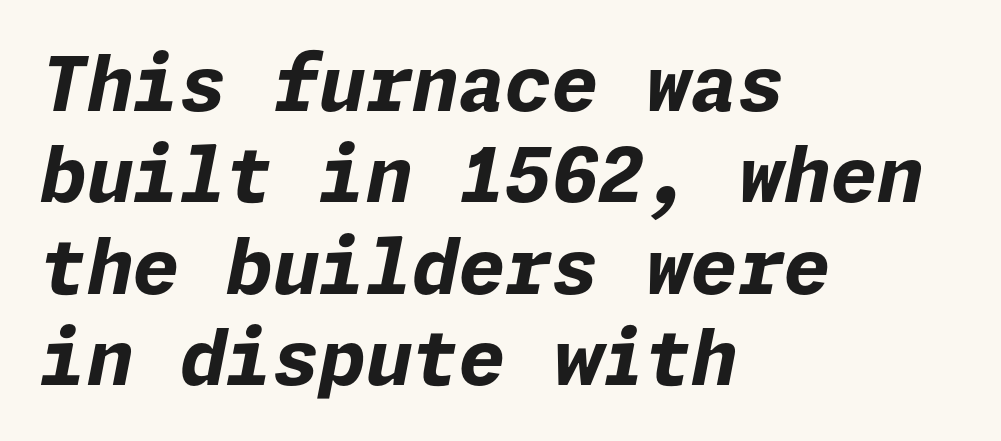
Q: Is the text bold? A: Yes.
Q: Is the text italic (slanted)? A: Yes, it leans right by about 11 degrees.
Q: Is the text underlined? A: No.
Q: How is the paragraph aligned? A: Left-aligned.
Q: Is the spacing between letters normal or unusually wide? A: Normal.
Q: Width (condensed, normal, or wide)? A: Normal.
Q: Stroke contrast? A: Low.
Q: x-height? A: Medium.
